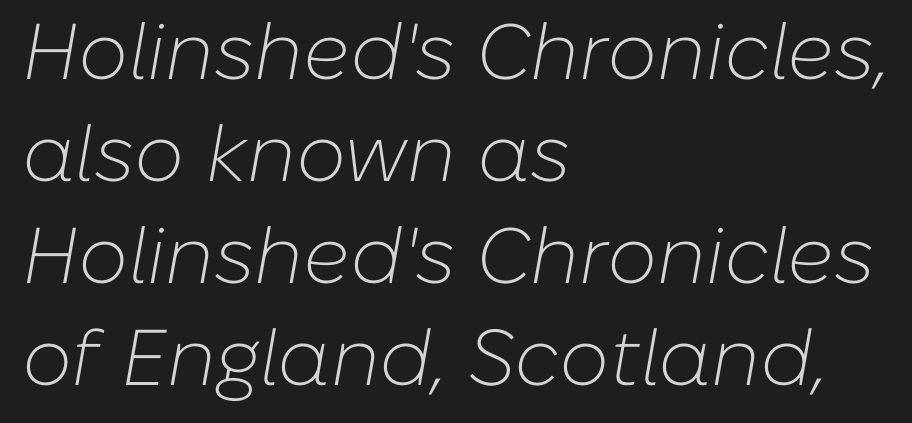
This sample uses an oblique cut, with every glyph tilted off the vertical. The glyphs are unaccompanied by any horizontal stroke below them. The vertical gap from one line to the next is medium. In terms of letterspacing, this is plain default setting. The paragraph shown leans on its left margin. The passage shown is typed in a proportional face where columns would drift.
